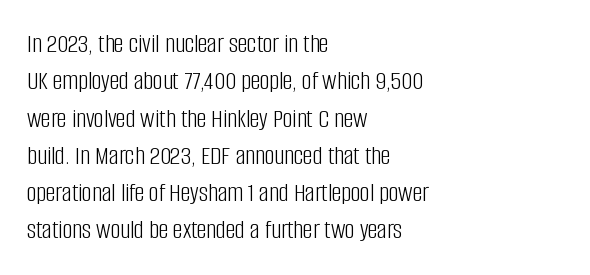
{"italic": "no", "bold": "no", "underline": "no", "align": "left", "line_spacing": "normal", "line_spacing_ratio": 1.38, "letter_spacing": "normal", "letter_spacing_em": 0.0, "glyph_px": 27}
